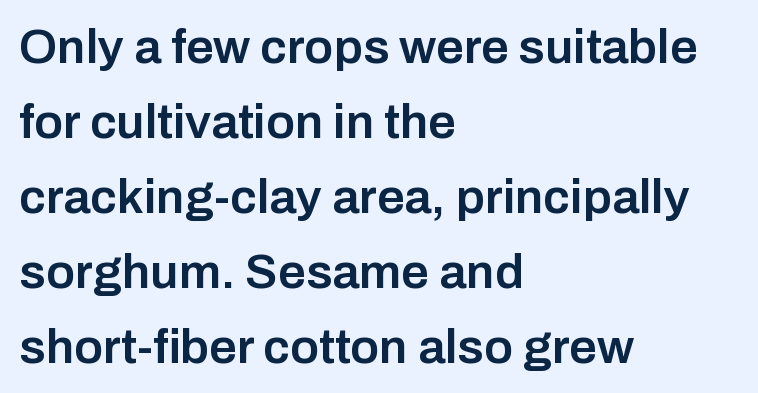
{"serif": "no", "italic": "no", "bold": "semi", "weight": "semibold", "width": "normal", "stroke_contrast": "low", "x_height": "medium", "monospaced": "no", "underline": "no", "align": "left", "line_spacing": "normal", "line_spacing_ratio": 1.53, "letter_spacing": "normal", "letter_spacing_em": 0.0, "glyph_px": 49}
